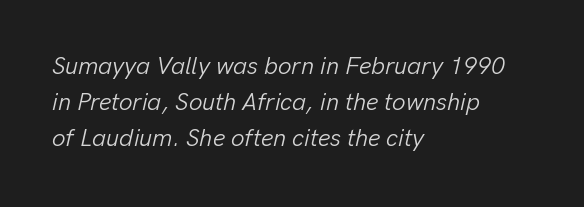
The image shows 24 px text type, italic (leaning right); set left-aligned, normal line spacing (1.51x), normal letter spacing, not underlined.
